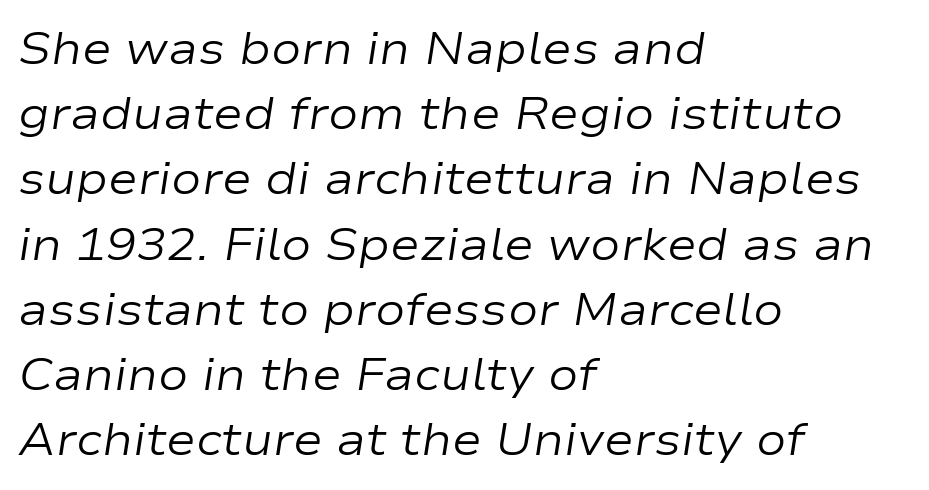
Here the glyphs are tracked normally, forming tight word shapes. The rendering uses natural spacing where letterforms have individual widths. The lines are quadded left. Would a proofreader flag this as italicized? Yes. Vertical stems look standard width or narrower in stroke. This rendering features lettering with no underline.
